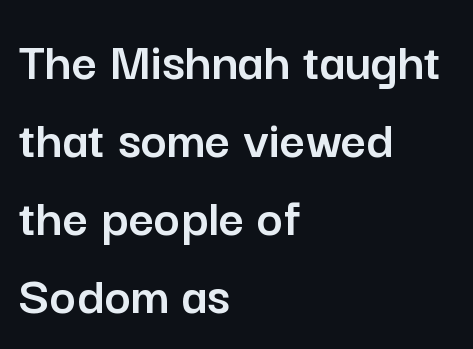
Q: Is the text italic (slanted)? A: No, it is upright.
Q: Is the typeface a serif or a sans-serif typeface? A: Sans-serif.
Q: Is the text underlined? A: No.
Q: How is the paragraph aligned? A: Left-aligned.
Q: Is the spacing between letters normal or unusually wide? A: Normal.
Q: Is the spacing between lines tight, normal or loose? A: Normal.
Q: Width (condensed, normal, or wide)? A: Normal.
Q: Stroke contrast? A: Low.
Q: x-height? A: Medium.
Q: Monospaced? A: No.
